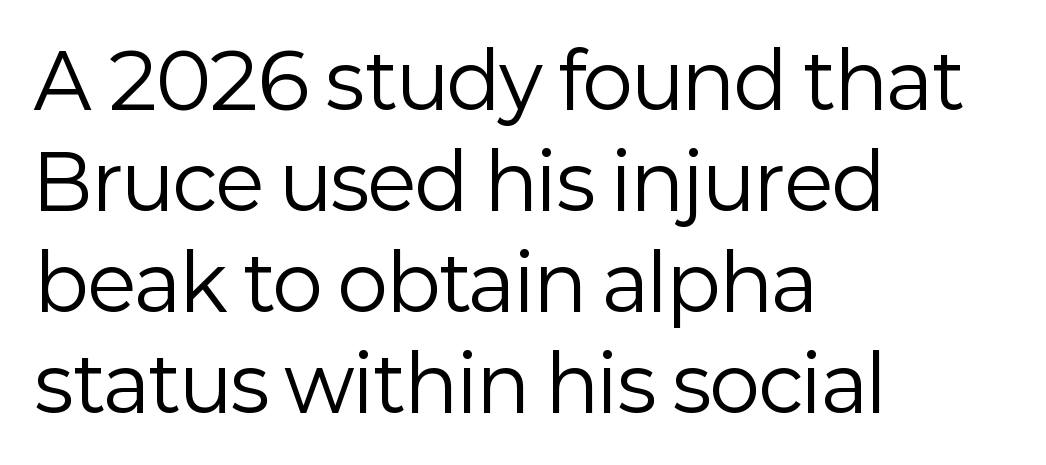
Q: Is the text bold? A: No.
Q: Is the text italic (slanted)? A: No, it is upright.
Q: Is the typeface a serif or a sans-serif typeface? A: Sans-serif.
Q: Is the text underlined? A: No.
Q: How is the paragraph aligned? A: Left-aligned.
Q: Is the spacing between letters normal or unusually wide? A: Normal.
Q: Is the spacing between lines tight, normal or loose? A: Normal.
Q: Width (condensed, normal, or wide)? A: Normal.
Q: Stroke contrast? A: Low.
Q: x-height? A: Medium.
Q: Monospaced? A: No.
